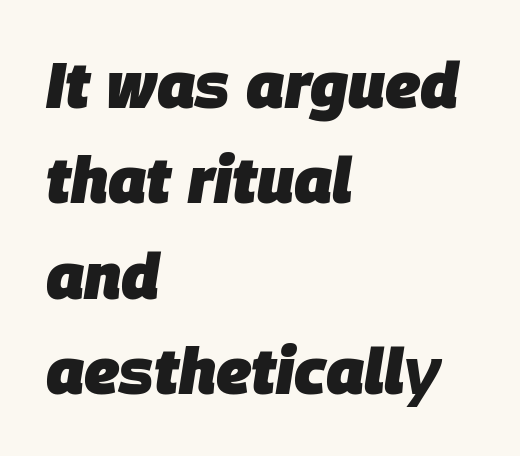
Q: Is the text bold? A: Yes.
Q: Is the text italic (slanted)? A: Yes, it leans right by about 9 degrees.
Q: Is the text underlined? A: No.
Q: How is the paragraph aligned? A: Left-aligned.
Q: Is the spacing between letters normal or unusually wide? A: Normal.
Q: Is the spacing between lines tight, normal or loose? A: Normal.
Q: Width (condensed, normal, or wide)? A: Normal.
Q: Stroke contrast? A: Low.
Q: x-height? A: Large.
Q: Monospaced? A: No.
